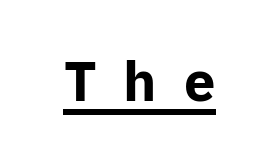
The image shows 56 px bold sans-serif type, upright; set unusually wide letter spacing (+0.48 em), underlined; low stroke contrast and a medium x-height.
